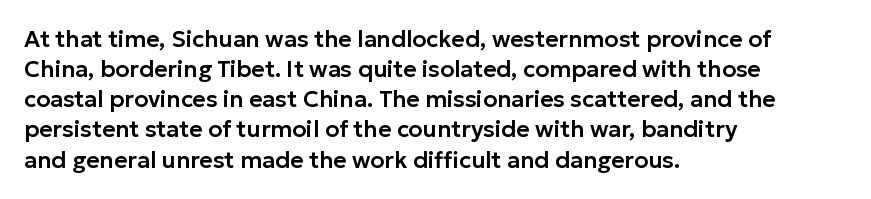
The image shows 23 px text type, upright; set left-aligned, normal line spacing (1.31x), normal letter spacing, not underlined.
